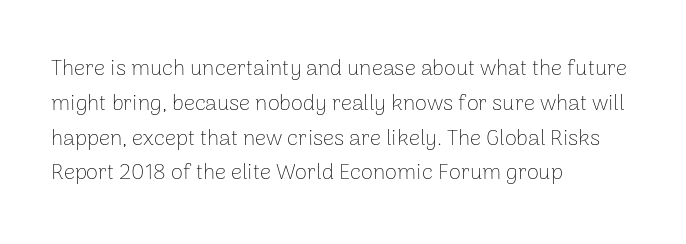
Q: Is the text bold? A: No.
Q: Is the text italic (slanted)? A: No, it is upright.
Q: Is the text underlined? A: No.
Q: How is the paragraph aligned? A: Left-aligned.
Q: Is the spacing between letters normal or unusually wide? A: Normal.
Q: Is the spacing between lines tight, normal or loose? A: Normal.
